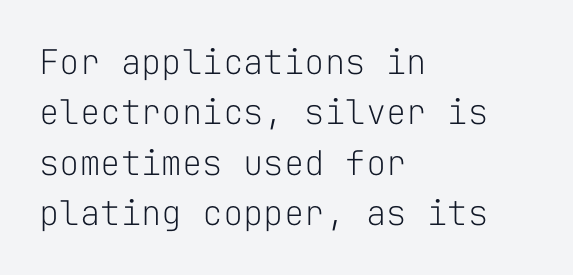
Notice how descenders clear the ascenders below comfortably — that's standard leading. These lines are set flush left with a ragged right edge. Do the characters align in a grid? Yes, the font is monospaced. This rendering leaves character spacing at its baseline value.
